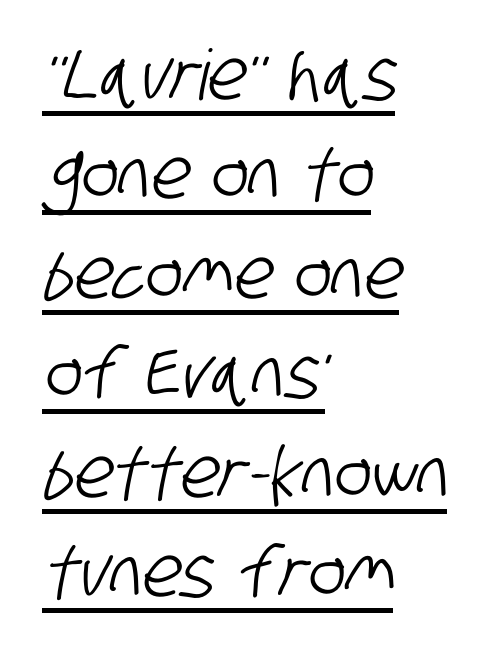
{"serif": "no", "width": "condensed", "stroke_contrast": "low", "x_height": "large", "monospaced": "no", "underline": "yes", "align": "left", "line_spacing": "normal", "line_spacing_ratio": 1.42, "letter_spacing": "normal", "letter_spacing_em": 0.0, "glyph_px": 70}
